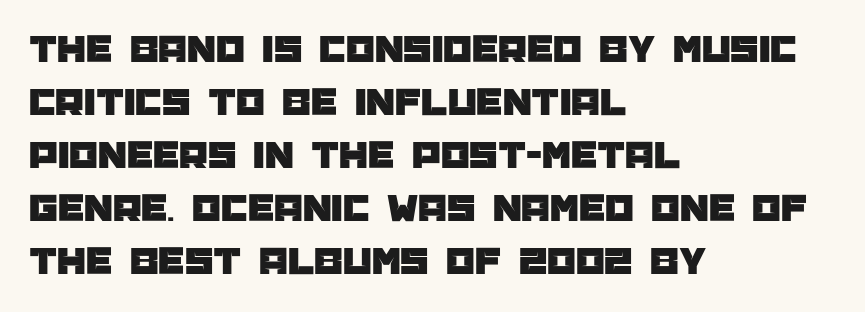
{"serif": "no", "italic": "no", "width": "normal", "stroke_contrast": "low", "x_height": "large", "monospaced": "no", "underline": "no", "align": "left", "line_spacing": "normal", "line_spacing_ratio": 1.29, "letter_spacing": "normal", "letter_spacing_em": 0.0, "glyph_px": 41}
